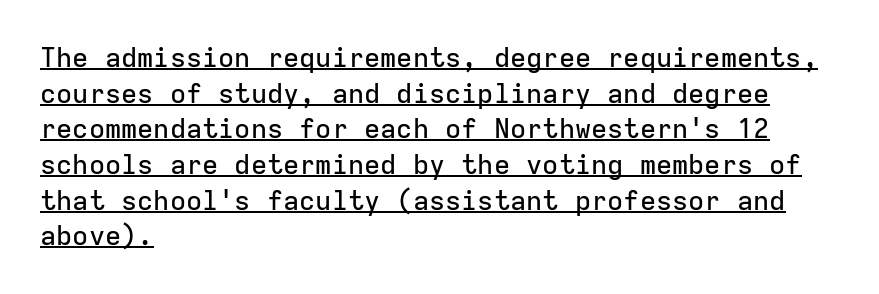
{"italic": "no", "underline": "yes", "align": "left", "line_spacing": "normal", "line_spacing_ratio": 1.32, "letter_spacing": "normal", "letter_spacing_em": 0.0, "glyph_px": 27}
